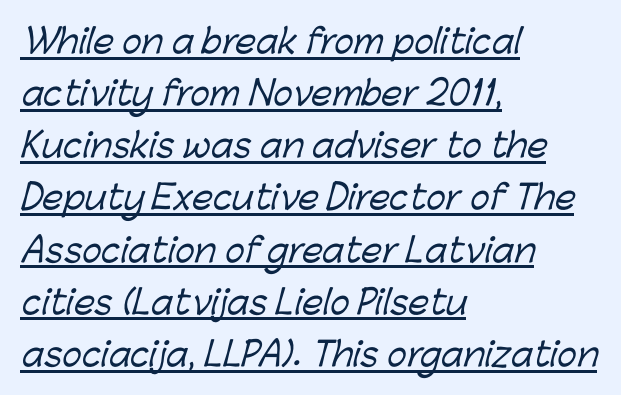
{"serif": "no", "width": "normal", "stroke_contrast": "low", "x_height": "medium", "monospaced": "no", "underline": "yes", "align": "left", "line_spacing": "normal", "line_spacing_ratio": 1.58, "letter_spacing": "normal", "letter_spacing_em": 0.0, "glyph_px": 33}
